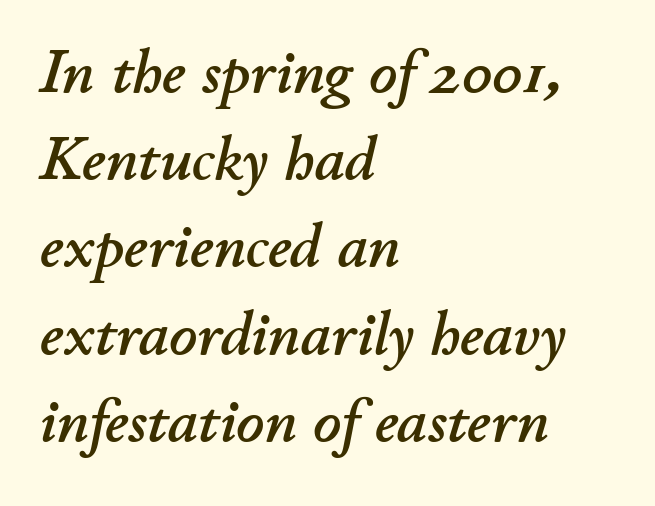
Q: Is the text italic (slanted)? A: Yes, it leans right by about 11 degrees.
Q: Is the text underlined? A: No.
Q: How is the paragraph aligned? A: Left-aligned.
Q: Is the spacing between letters normal or unusually wide? A: Normal.
Q: Is the spacing between lines tight, normal or loose? A: Normal.
Q: Width (condensed, normal, or wide)? A: Normal.
Q: Stroke contrast? A: Low.
Q: x-height? A: Small.
Q: Monospaced? A: No.
